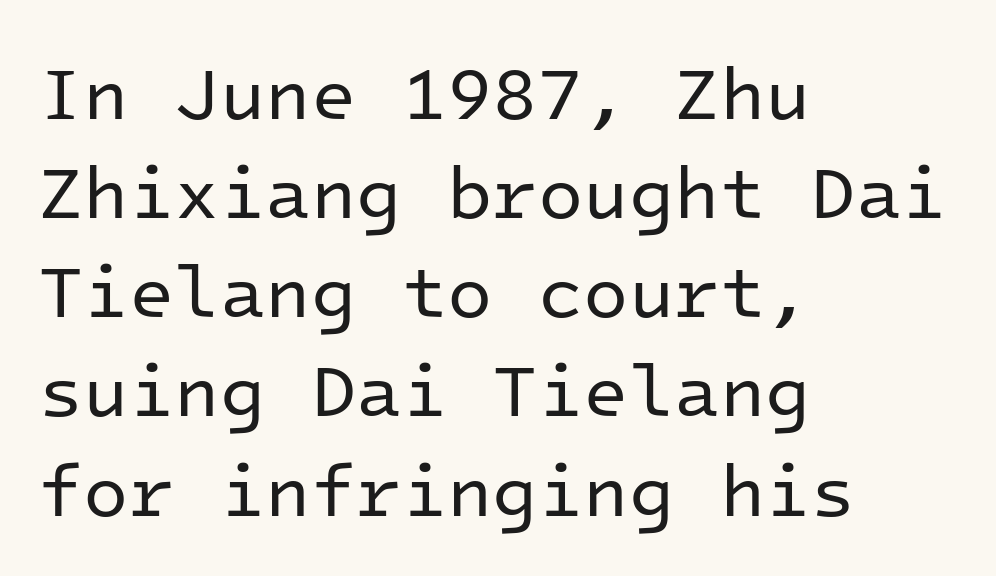
Rows of type keep a routine distance in the vertical direction. Bold? No — there's no thickening of the strokes. The zone under the glyphs is completely vacant. Every character sits straight up, as roman type does.
